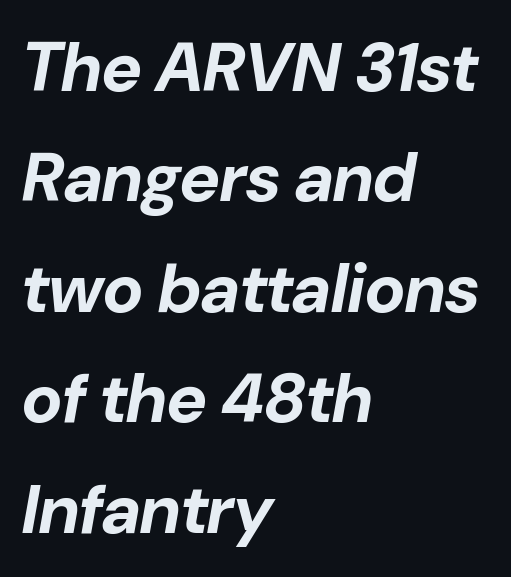
This rendering uses left alignment, leaving the right contour irregular. On the weight axis this lands at bold, roughly 700. These lines sit exactly where default settings would place them. No extra tracking has been applied to these lines. Quick note: italic. Glance below the letters and you will spot only blank space.
